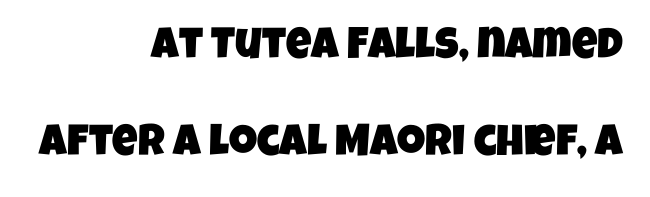
The image shows 44 px condensed sans-serif type; set right-aligned, loose line spacing (2.21x), normal letter spacing, not underlined; low stroke contrast and a large x-height.
